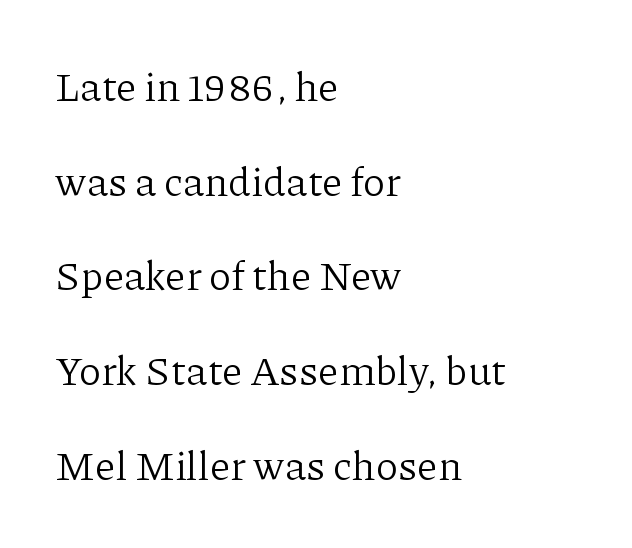
Reading down the column, the eye jumps a long way to each next line. The lines in this sample share a left origin and differ only in where they stop. Every character sits straight up, as roman type does. Does the type have serifs? Yes, each stem ends in a small foot.
